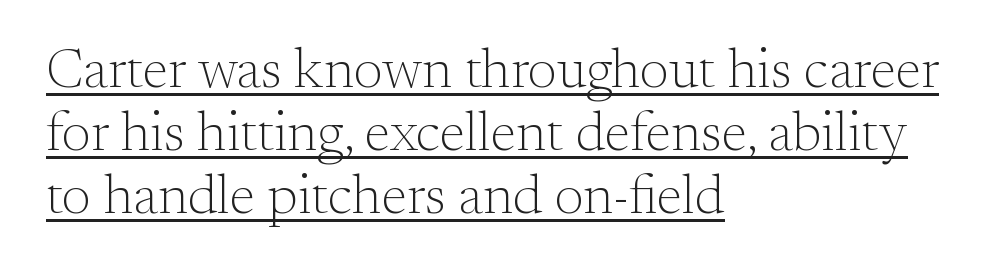
Q: Is the text bold? A: No.
Q: Is the text italic (slanted)? A: No, it is upright.
Q: Is the typeface a serif or a sans-serif typeface? A: Serif.
Q: Is the text underlined? A: Yes.
Q: How is the paragraph aligned? A: Left-aligned.
Q: Is the spacing between letters normal or unusually wide? A: Normal.
Q: Is the spacing between lines tight, normal or loose? A: Tight.
Q: Width (condensed, normal, or wide)? A: Normal.
Q: Stroke contrast? A: Medium.
Q: x-height? A: Small.
Q: Monospaced? A: No.
